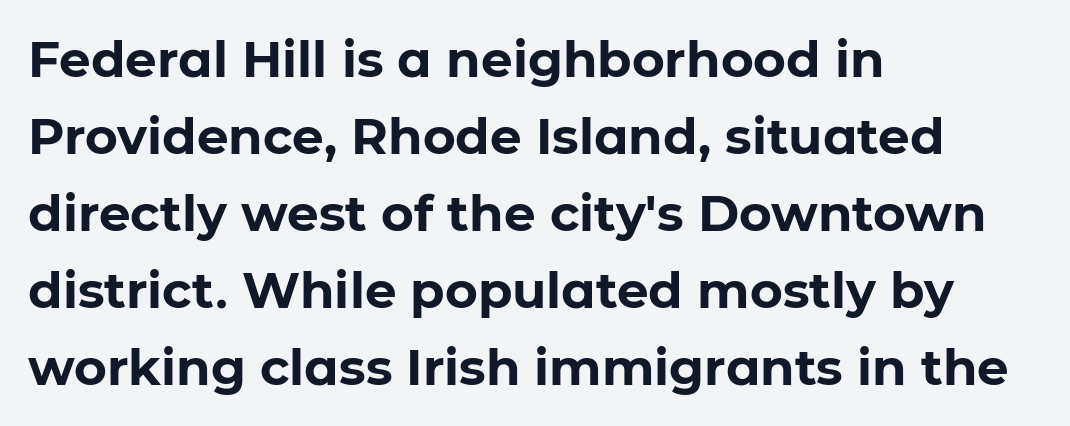
{"serif": "no", "italic": "no", "bold": "yes", "weight": "bold", "width": "normal", "stroke_contrast": "low", "x_height": "medium", "monospaced": "no", "underline": "no", "align": "left", "line_spacing": "normal", "line_spacing_ratio": 1.54, "letter_spacing": "normal", "letter_spacing_em": 0.0, "glyph_px": 50}
